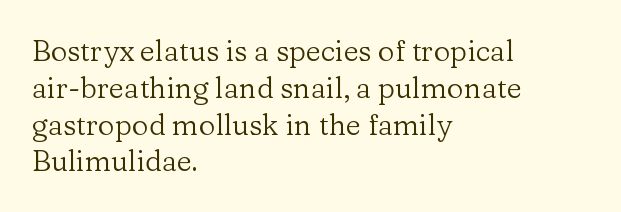
{"serif": "yes", "italic": "no", "bold": "no", "weight": "regular", "width": "normal", "stroke_contrast": "low", "x_height": "medium", "monospaced": "no", "underline": "no", "align": "left", "line_spacing": "normal", "line_spacing_ratio": 1.27, "letter_spacing": "normal", "letter_spacing_em": 0.0, "glyph_px": 29}
